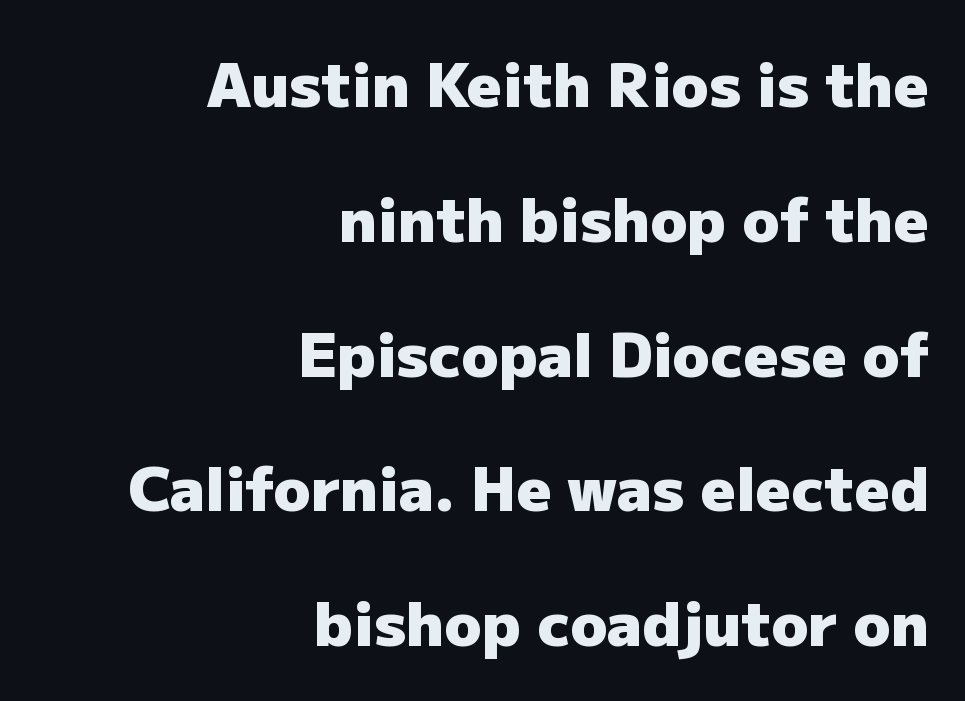
Heavy-handed strokes throughout: this text is bold. Visually the block forms a straight wall on the right and a jagged coastline on the left. The letters advance in unequal steps, a hallmark of proportional type. Line spacing here is loose. Ascenders rise straight up at ninety degrees.
